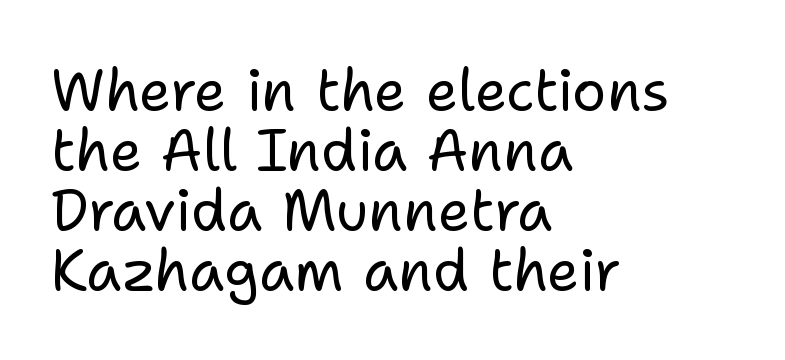
{"serif": "no", "italic": "no", "bold": "no", "weight": "regular", "width": "normal", "stroke_contrast": "low", "x_height": "medium", "monospaced": "no", "underline": "no", "align": "left", "line_spacing": "tight", "line_spacing_ratio": 1.05, "letter_spacing": "normal", "letter_spacing_em": 0.0, "glyph_px": 57}
